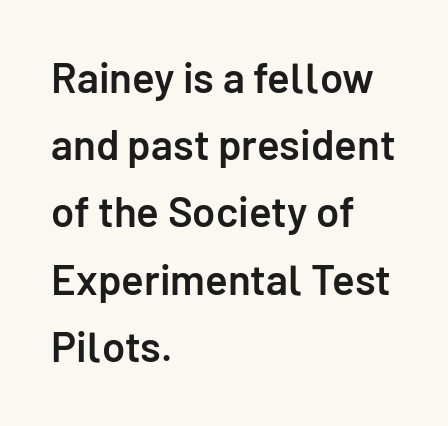
The image shows 42 px semibold sans-serif type, upright; set left-aligned, normal line spacing (1.6x), normal letter spacing, not underlined; low stroke contrast and a medium x-height.
